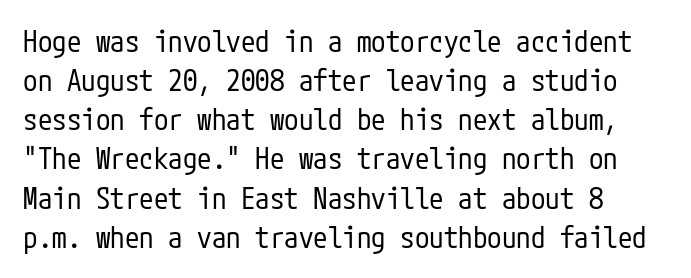
The image shows 29 px regular-weight, condensed sans-serif type, upright; set left-aligned, normal line spacing (1.35x), normal letter spacing, not underlined; low stroke contrast and a medium x-height.
